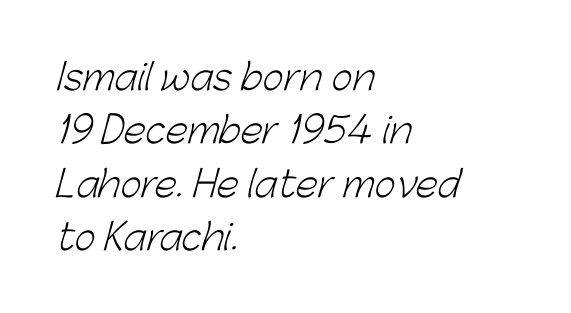
Q: Is the text bold? A: No.
Q: Is the typeface a serif or a sans-serif typeface? A: Sans-serif.
Q: Is the text underlined? A: No.
Q: How is the paragraph aligned? A: Left-aligned.
Q: Is the spacing between letters normal or unusually wide? A: Normal.
Q: Is the spacing between lines tight, normal or loose? A: Normal.
Q: Width (condensed, normal, or wide)? A: Normal.
Q: Stroke contrast? A: Low.
Q: x-height? A: Medium.
Q: Monospaced? A: No.
